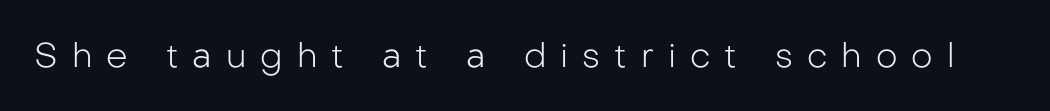
{"serif": "no", "italic": "no", "bold": "no", "weight": "light", "width": "normal", "stroke_contrast": "low", "x_height": "medium", "monospaced": "no", "underline": "no", "letter_spacing": "wide", "letter_spacing_em": 0.41, "glyph_px": 34}
